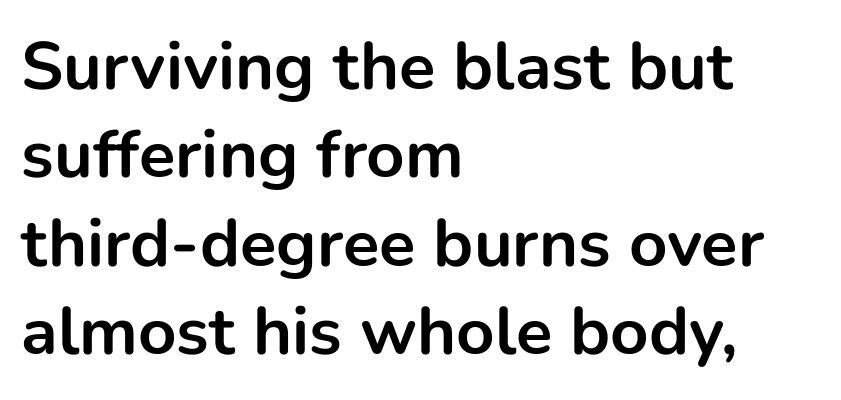
Q: Is the text bold? A: Yes.
Q: Is the text italic (slanted)? A: No, it is upright.
Q: Is the typeface a serif or a sans-serif typeface? A: Sans-serif.
Q: Is the text underlined? A: No.
Q: How is the paragraph aligned? A: Left-aligned.
Q: Is the spacing between letters normal or unusually wide? A: Normal.
Q: Is the spacing between lines tight, normal or loose? A: Normal.
Q: Width (condensed, normal, or wide)? A: Normal.
Q: Stroke contrast? A: Low.
Q: x-height? A: Medium.
Q: Monospaced? A: No.
